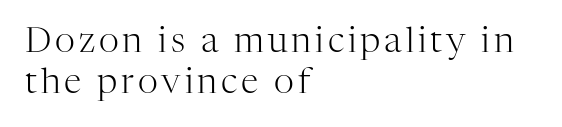
Q: Is the text bold? A: No.
Q: Is the text italic (slanted)? A: No, it is upright.
Q: Is the typeface a serif or a sans-serif typeface? A: Serif.
Q: Is the text underlined? A: No.
Q: How is the paragraph aligned? A: Left-aligned.
Q: Width (condensed, normal, or wide)? A: Normal.
Q: Stroke contrast? A: High.
Q: x-height? A: Medium.
Q: Monospaced? A: No.
